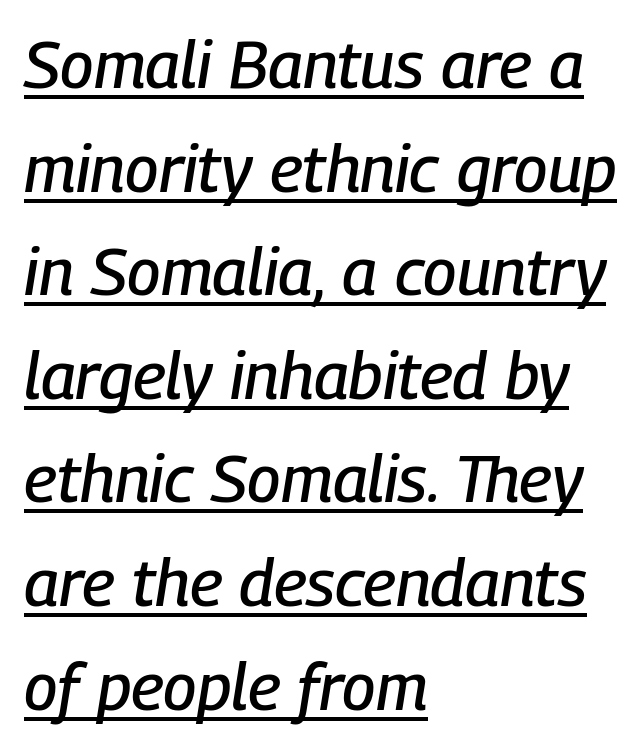
The image shows 66 px condensed type, italic (leaning right); set left-aligned, normal line spacing (1.57x), normal letter spacing, underlined; low stroke contrast and a medium x-height.
